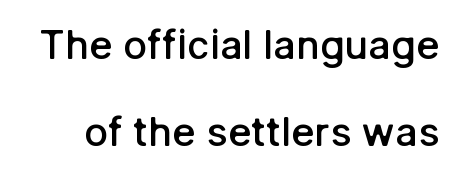
Q: Is the text bold? A: Semi-bold.
Q: Is the text italic (slanted)? A: No, it is upright.
Q: Is the typeface a serif or a sans-serif typeface? A: Sans-serif.
Q: Is the text underlined? A: No.
Q: Is the spacing between letters normal or unusually wide? A: Normal.
Q: Is the spacing between lines tight, normal or loose? A: Loose.
Q: Width (condensed, normal, or wide)? A: Normal.
Q: Stroke contrast? A: Low.
Q: x-height? A: Medium.
Q: Monospaced? A: No.
